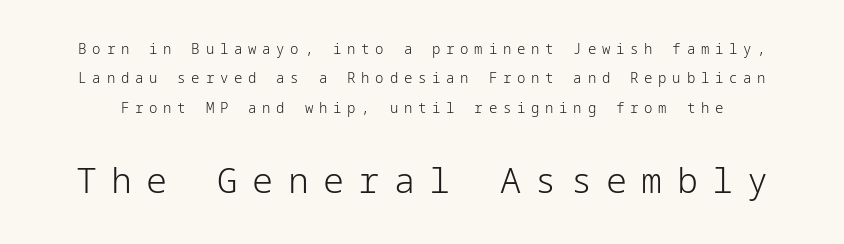
{"serif": "no", "italic": "no", "bold": "no", "weight": "light", "width": "normal", "stroke_contrast": "low", "x_height": "medium", "underline": "no", "line_spacing": "loose", "line_spacing_ratio": 2.1, "letter_spacing": "wide", "letter_spacing_em": 0.41, "larger_block": "second", "size_ratio": 2.5, "glyph_px": 35}
